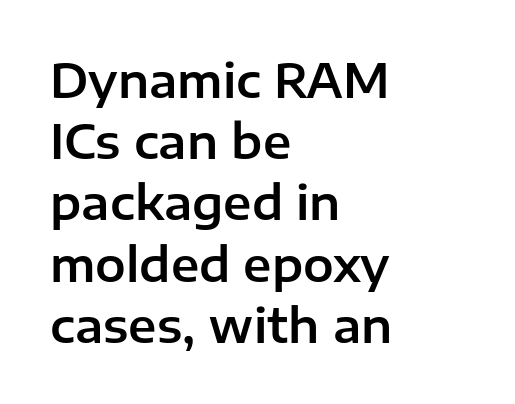
Q: Is the text italic (slanted)? A: No, it is upright.
Q: Is the typeface a serif or a sans-serif typeface? A: Sans-serif.
Q: Is the text underlined? A: No.
Q: How is the paragraph aligned? A: Left-aligned.
Q: Is the spacing between letters normal or unusually wide? A: Normal.
Q: Is the spacing between lines tight, normal or loose? A: Normal.
Q: Width (condensed, normal, or wide)? A: Normal.
Q: Stroke contrast? A: Low.
Q: x-height? A: Medium.
Q: Monospaced? A: No.
